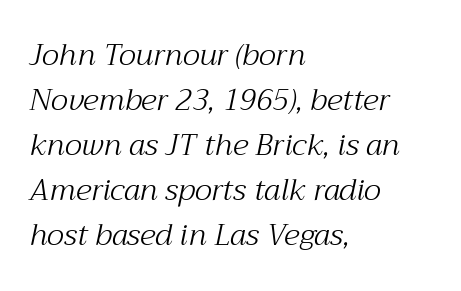
Q: Is the text bold? A: No.
Q: Is the text italic (slanted)? A: Yes, it leans right by about 12 degrees.
Q: Is the typeface a serif or a sans-serif typeface? A: Serif.
Q: Is the text underlined? A: No.
Q: How is the paragraph aligned? A: Left-aligned.
Q: Is the spacing between letters normal or unusually wide? A: Normal.
Q: Is the spacing between lines tight, normal or loose? A: Normal.
Q: Width (condensed, normal, or wide)? A: Normal.
Q: Stroke contrast? A: Medium.
Q: x-height? A: Medium.
Q: Monospaced? A: No.
